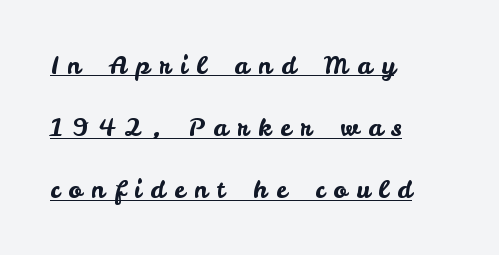
The image shows 25 px text type; set left-aligned, loose line spacing (2.49x), unusually wide letter spacing (+0.37 em), underlined.
